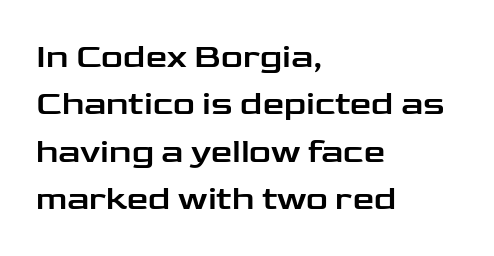
The image shows 34 px wide sans-serif type, upright; set left-aligned, normal line spacing (1.39x), normal letter spacing, not underlined; low stroke contrast and a medium x-height.
